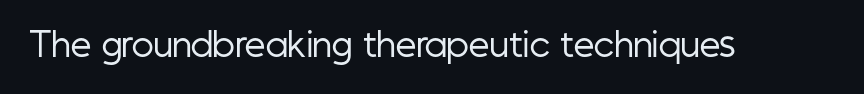
The image shows 33 px regular-weight, condensed sans-serif type, upright; set normal letter spacing, not underlined; low stroke contrast and a medium x-height.
